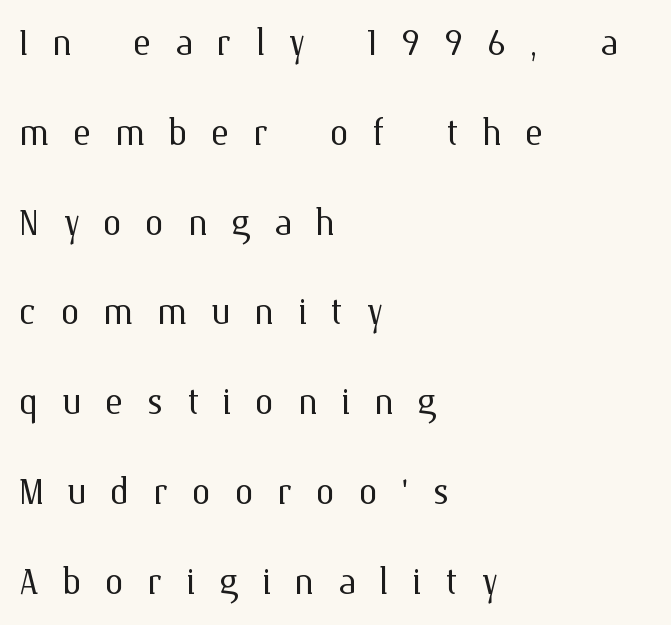
{"italic": "no", "bold": "no", "weight": "light", "width": "normal", "stroke_contrast": "medium", "x_height": "medium", "monospaced": "no", "underline": "no", "align": "left", "line_spacing_ratio": 1.87, "letter_spacing": "wide", "letter_spacing_em": 0.49, "glyph_px": 48}
